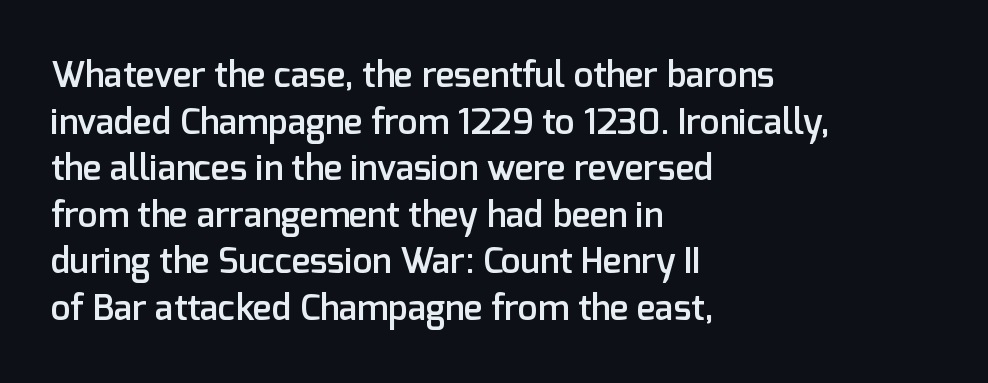
{"serif": "no", "italic": "no", "bold": "semi", "weight": "semibold", "width": "normal", "stroke_contrast": "low", "x_height": "medium", "monospaced": "no", "underline": "no", "align": "left", "line_spacing": "normal", "line_spacing_ratio": 1.33, "letter_spacing": "normal", "letter_spacing_em": 0.0, "glyph_px": 35}
